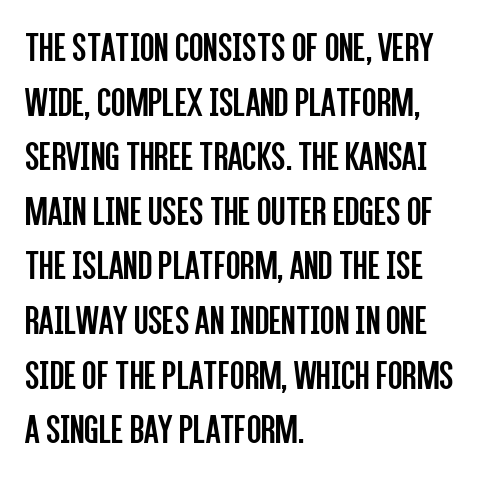
The image shows 42 px regular-weight, condensed sans-serif type, upright; set left-aligned, normal line spacing (1.3x), normal letter spacing, not underlined; low stroke contrast and a large x-height.
